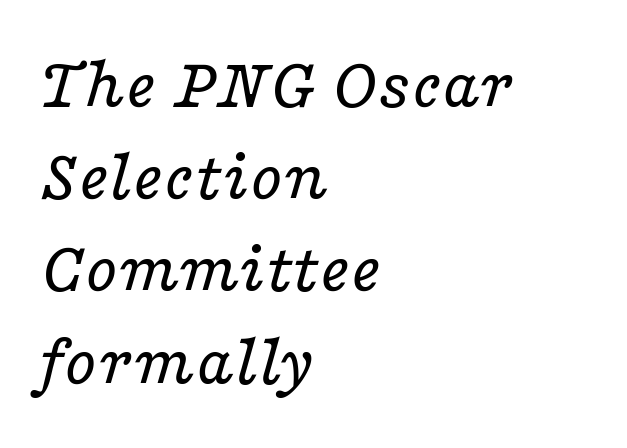
The image shows 75 px regular-weight, wide serif type, italic (leaning right); set left-aligned, line spacing 1.23x, normal letter spacing, not underlined; low stroke contrast and a medium x-height.
